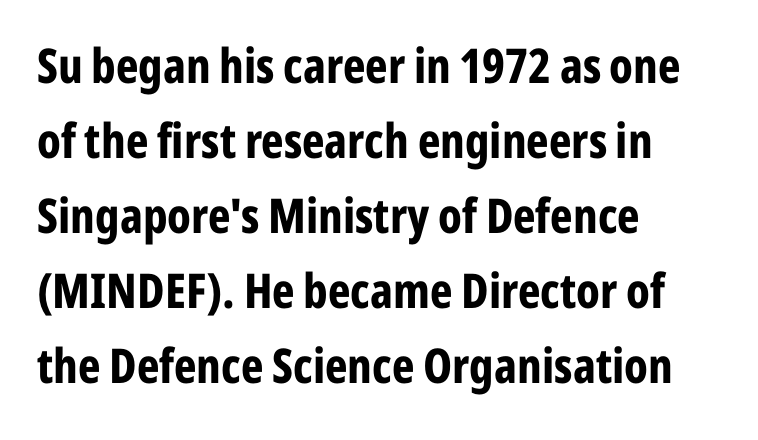
The image shows 48 px bold, condensed sans-serif type, upright; set left-aligned, normal line spacing (1.56x), normal letter spacing, not underlined; low stroke contrast and a medium x-height.
